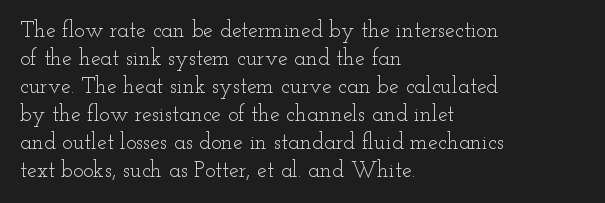
{"italic": "no", "bold": "no", "underline": "no", "align": "left", "line_spacing": "normal", "line_spacing_ratio": 1.27, "letter_spacing": "normal", "letter_spacing_em": 0.0, "glyph_px": 22}
